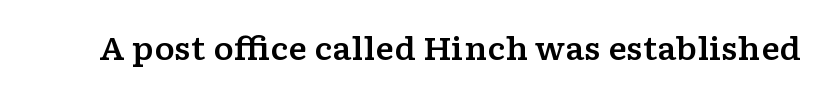
{"serif": "yes", "italic": "no", "width": "wide", "stroke_contrast": "low", "x_height": "medium", "monospaced": "no", "underline": "no", "letter_spacing": "normal", "letter_spacing_em": 0.0, "glyph_px": 31}
